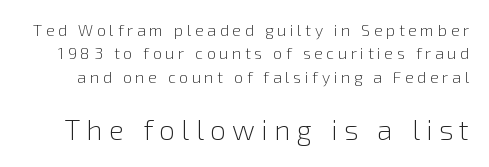
The image shows 28 px light sans-serif type, upright; set normal line spacing (1.46x), unusually wide letter spacing (+0.23 em), not underlined; the second (bottom) block is 1.75x larger; low stroke contrast and a medium x-height.
